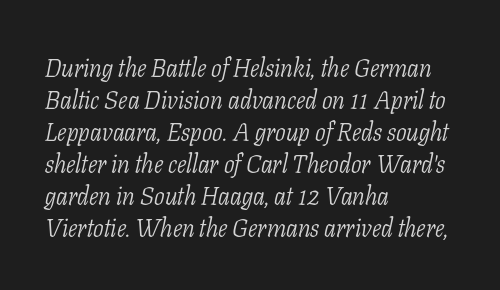
Q: Is the text bold? A: No.
Q: Is the text italic (slanted)? A: Yes, it leans right by about 11 degrees.
Q: Is the text underlined? A: No.
Q: How is the paragraph aligned? A: Left-aligned.
Q: Is the spacing between letters normal or unusually wide? A: Normal.
Q: Is the spacing between lines tight, normal or loose? A: Normal.
